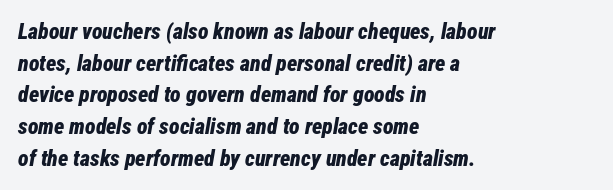
Q: Is the text bold? A: Yes.
Q: Is the text italic (slanted)? A: Yes, it leans right by about 12 degrees.
Q: Is the text underlined? A: No.
Q: How is the paragraph aligned? A: Left-aligned.
Q: Is the spacing between letters normal or unusually wide? A: Normal.
Q: Is the spacing between lines tight, normal or loose? A: Normal.
